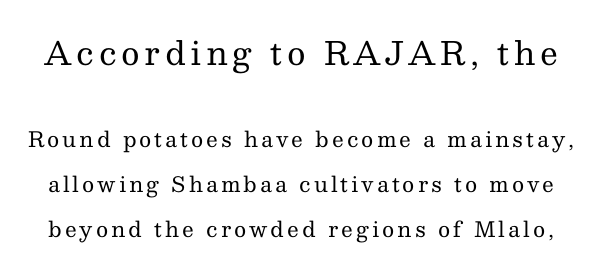
{"serif": "yes", "italic": "no", "bold": "no", "weight": "regular", "width": "normal", "stroke_contrast": "medium", "x_height": "medium", "monospaced": "no", "underline": "no", "line_spacing": "loose", "line_spacing_ratio": 2.16, "larger_block": "first", "size_ratio": 1.52, "glyph_px": 32}
